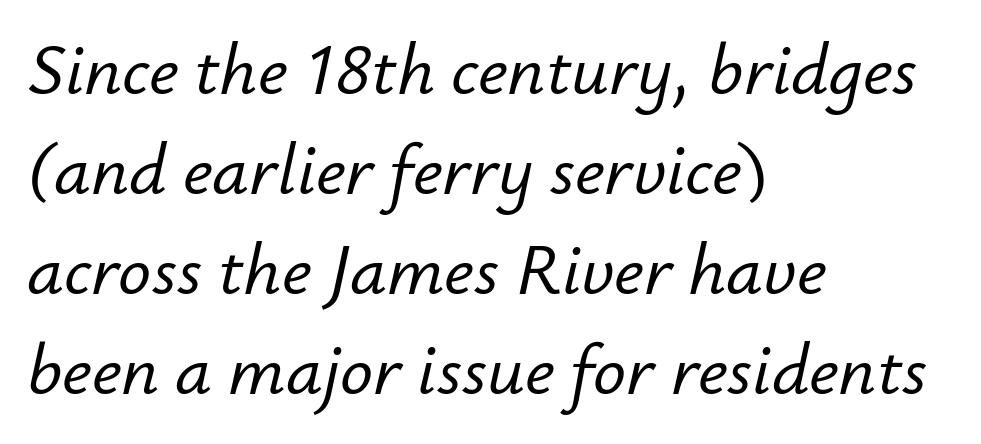
{"italic": "yes", "lean": "right", "slant_degrees": 12, "width": "normal", "stroke_contrast": "low", "x_height": "small", "monospaced": "no", "underline": "no", "align": "left", "line_spacing": "normal", "line_spacing_ratio": 1.37, "letter_spacing": "normal", "letter_spacing_em": 0.0, "glyph_px": 73}
